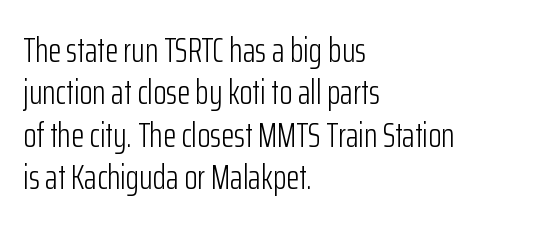
No heavy texture on the line: the type isn't bold. Plain, unruled lines of type. The passage shown is typeset with a sans-serif family. The lettering holds an erect, upright posture throughout. Line starts are locked; line ends wander.
